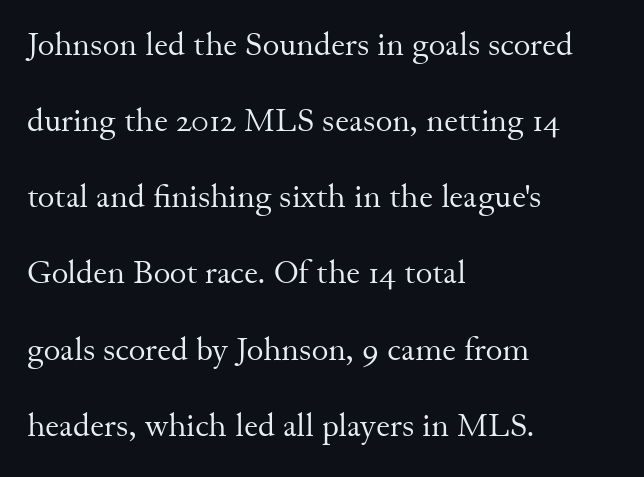
{"serif": "yes", "italic": "no", "bold": "no", "weight": "regular", "width": "normal", "stroke_contrast": "medium", "x_height": "small", "monospaced": "no", "underline": "no", "align": "left", "line_spacing": "loose", "line_spacing_ratio": 2.38, "letter_spacing": "normal", "letter_spacing_em": 0.0, "glyph_px": 32}
